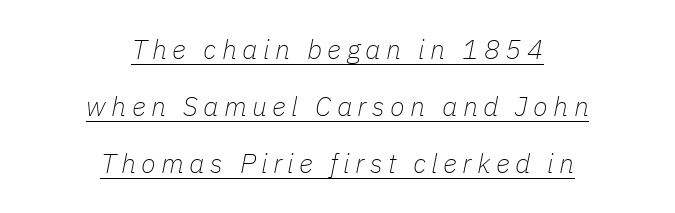
Decoration check: the copy is underlined. Every row of glyphs is offset so its center matches the block's center. Heft: none added — not bold. Look at the tracking — it's clearly loosened, letters drifting apart. You could fit nearly another row in the gap between these rows.
